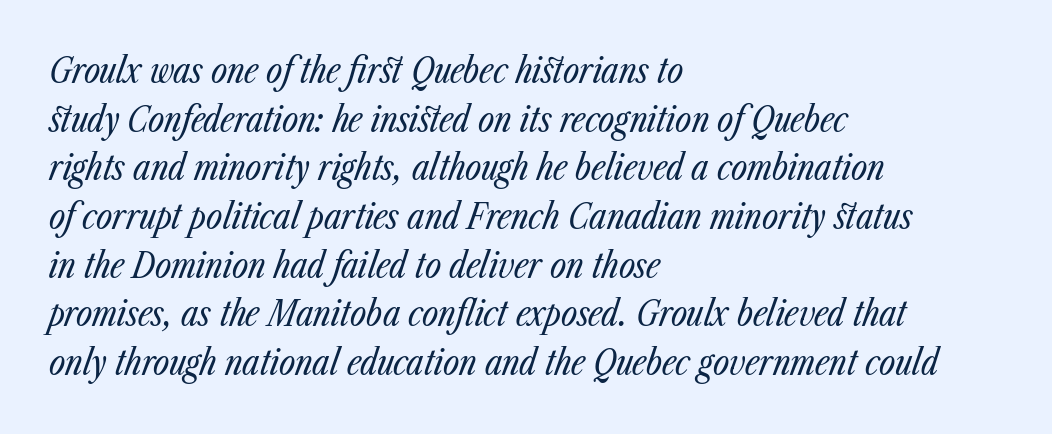
You could call the tracking neutral — neither tight nor loose. This sample keeps an unexceptional amount of space between lines. Line starts are locked; line ends wander. Italic: yes, the glyphs are oblique. Think of a printed novel: that variable character pitch is what you see here.
